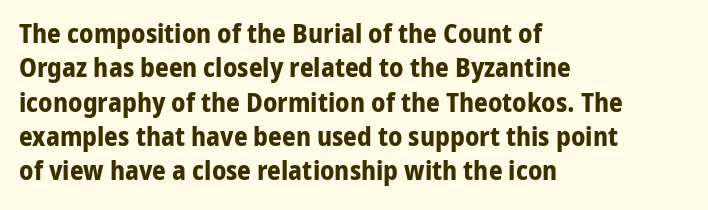
{"italic": "no", "bold": "yes", "underline": "no", "align": "left", "line_spacing": "normal", "line_spacing_ratio": 1.27, "letter_spacing": "normal", "letter_spacing_em": 0.0, "glyph_px": 27}
